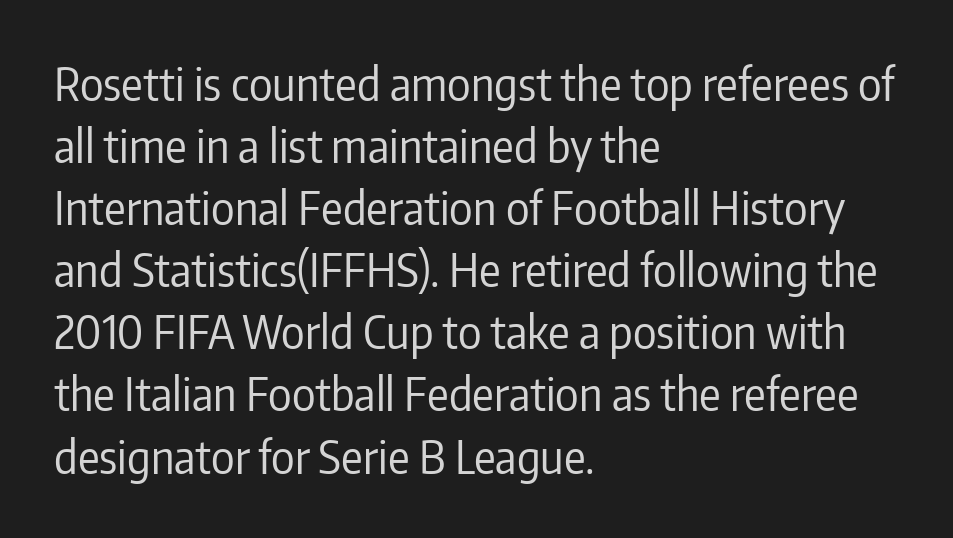
Leading: standard. The gaps between neighbouring characters are ordinary and unremarkable. Horizontal alignment here is leftward, the default for most running prose. Letters rest on an invisible, unmarked baseline. Proportional: the letters do not fall into vertical columns. The specimen reads as upright at a glance.
